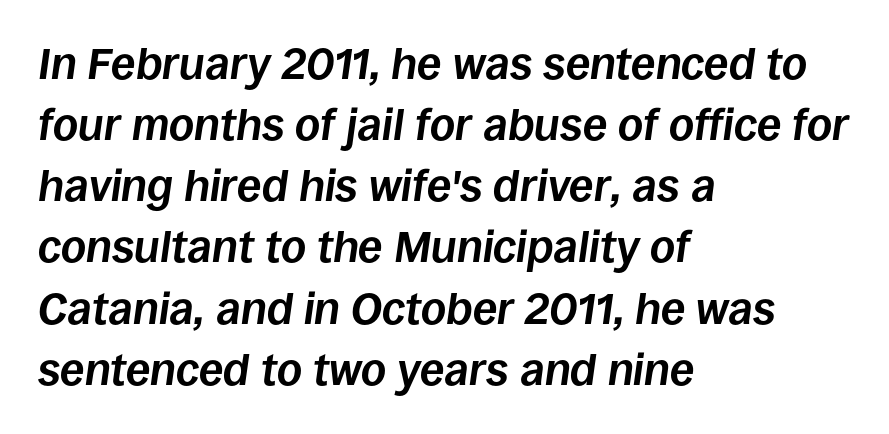
{"italic": "yes", "lean": "right", "slant_degrees": 8, "bold": "yes", "weight": "bold", "width": "normal", "stroke_contrast": "low", "x_height": "large", "monospaced": "no", "underline": "no", "align": "left", "line_spacing": "normal", "line_spacing_ratio": 1.39, "letter_spacing": "normal", "letter_spacing_em": 0.0, "glyph_px": 44}
